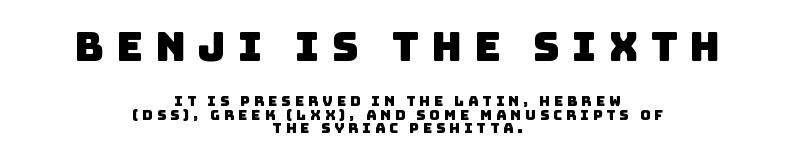
The image shows 41 px sans-serif type; set centered, tight line spacing (0.96x), unusually wide letter spacing (+0.29 em), not underlined; the first (top) block is 2.93x larger; low stroke contrast and a large x-height.
